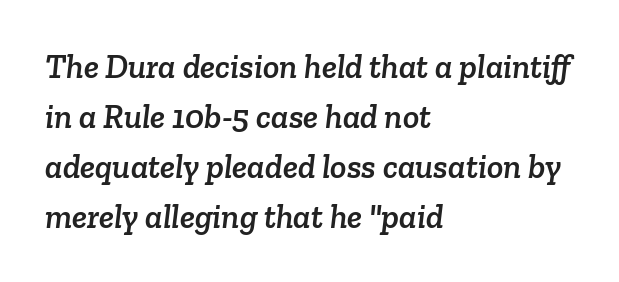
Q: Is the typeface a serif or a sans-serif typeface? A: Serif.
Q: Is the text underlined? A: No.
Q: How is the paragraph aligned? A: Left-aligned.
Q: Is the spacing between letters normal or unusually wide? A: Normal.
Q: Is the spacing between lines tight, normal or loose? A: Normal.
Q: Width (condensed, normal, or wide)? A: Normal.
Q: Stroke contrast? A: Low.
Q: x-height? A: Medium.
Q: Monospaced? A: No.
